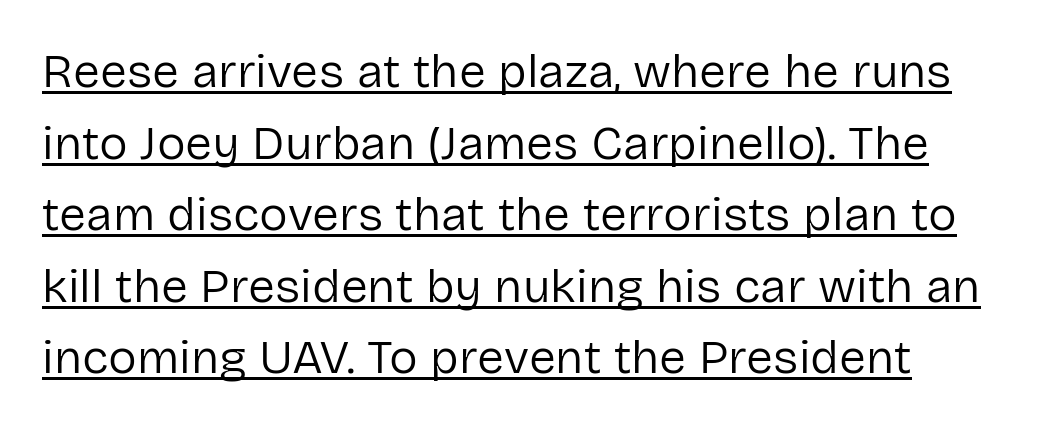
Q: Is the text bold? A: No.
Q: Is the text italic (slanted)? A: No, it is upright.
Q: Is the typeface a serif or a sans-serif typeface? A: Sans-serif.
Q: Is the text underlined? A: Yes.
Q: Is the spacing between letters normal or unusually wide? A: Normal.
Q: Is the spacing between lines tight, normal or loose? A: Normal.
Q: Width (condensed, normal, or wide)? A: Normal.
Q: Stroke contrast? A: Low.
Q: x-height? A: Medium.
Q: Monospaced? A: No.
